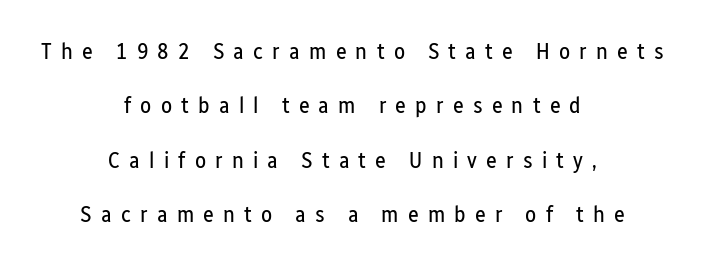
{"italic": "no", "bold": "no", "underline": "no", "align": "center", "line_spacing": "loose", "line_spacing_ratio": 2.36, "letter_spacing": "wide", "letter_spacing_em": 0.4, "glyph_px": 23}
